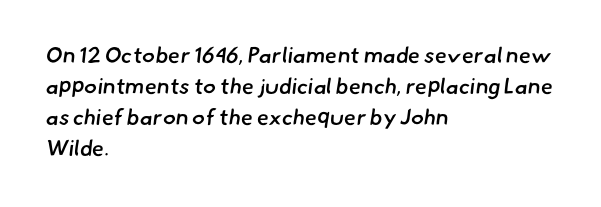
All the whitespace from short lines collects on the right. Each glyph is drawn with semibold strokes, heavier than normal yet not fully bold. The rendering uses a moderate line-height, typical for paragraphs. The area under the type is left untouched. Nothing unusual about the tracking: characters are spaced as the font intends.
